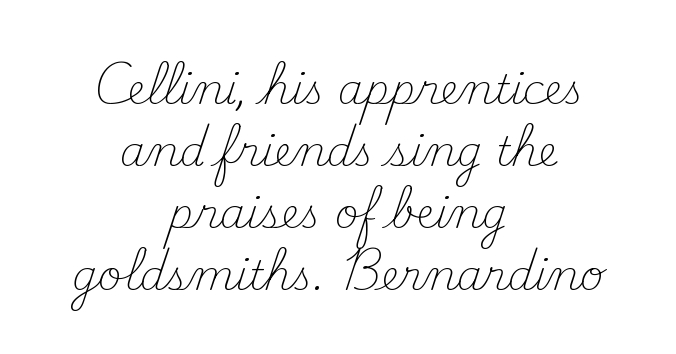
{"serif": "yes", "bold": "no", "weight": "light", "width": "normal", "stroke_contrast": "medium", "x_height": "small", "monospaced": "no", "underline": "no", "align": "center", "line_spacing": "normal", "line_spacing_ratio": 1.51, "letter_spacing": "normal", "letter_spacing_em": 0.0, "glyph_px": 41}
